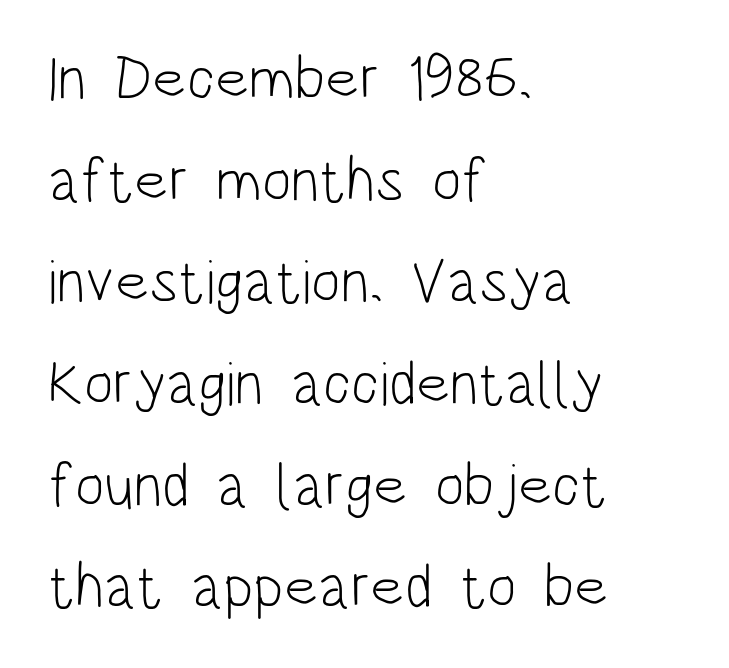
{"serif": "no", "italic": "no", "bold": "no", "weight": "light", "width": "condensed", "stroke_contrast": "low", "x_height": "large", "monospaced": "no", "underline": "no", "align": "left", "line_spacing": "normal", "line_spacing_ratio": 1.64, "letter_spacing": "normal", "letter_spacing_em": 0.0, "glyph_px": 62}
